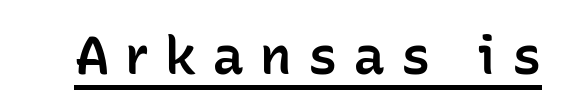
The image shows 53 px semibold sans-serif type, upright; set unusually wide letter spacing (+0.3 em), underlined; low stroke contrast and a medium x-height.
